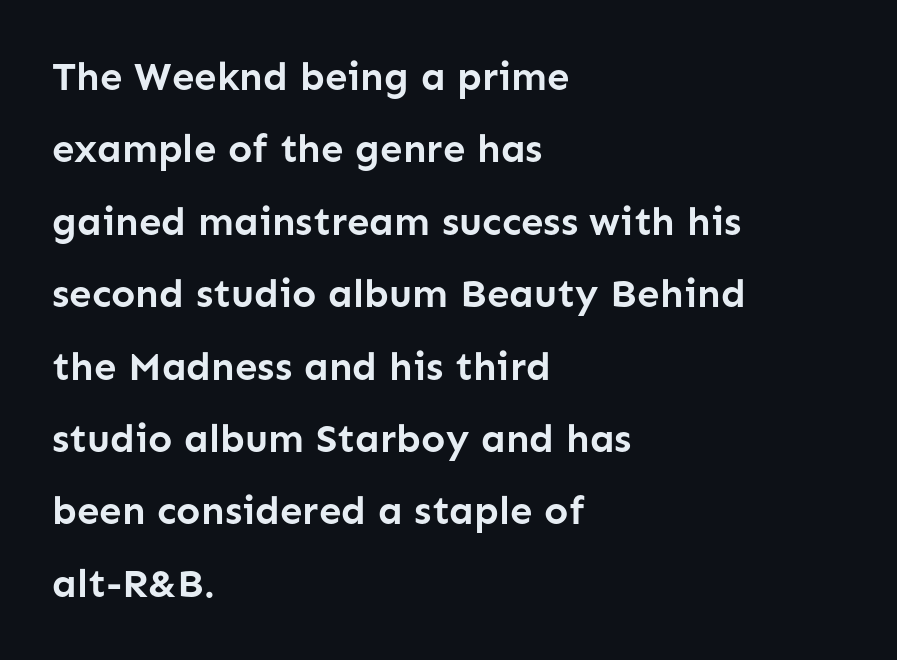
{"serif": "no", "italic": "no", "bold": "yes", "weight": "semibold", "width": "normal", "stroke_contrast": "low", "x_height": "medium", "monospaced": "no", "underline": "no", "align": "left", "line_spacing_ratio": 1.81, "letter_spacing": "normal", "letter_spacing_em": 0.0, "glyph_px": 40}
